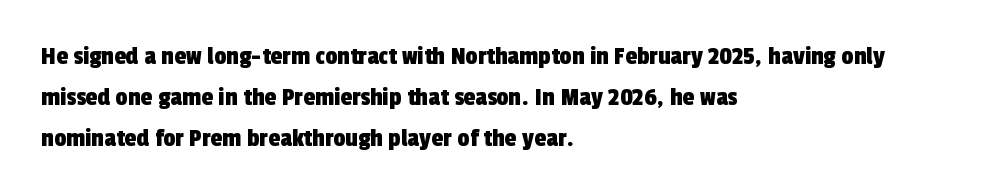
The image shows 27 px text type; set left-aligned, normal line spacing (1.51x), normal letter spacing, not underlined.
